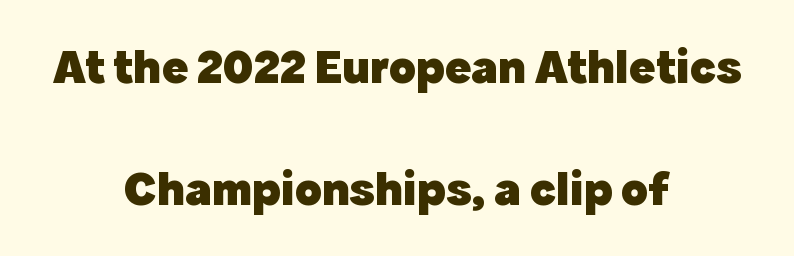
{"serif": "no", "italic": "no", "bold": "yes", "weight": "heavy", "width": "normal", "x_height": "medium", "monospaced": "no", "underline": "no", "align": "center", "line_spacing": "loose", "line_spacing_ratio": 2.48, "letter_spacing": "normal", "letter_spacing_em": 0.0, "glyph_px": 49}
